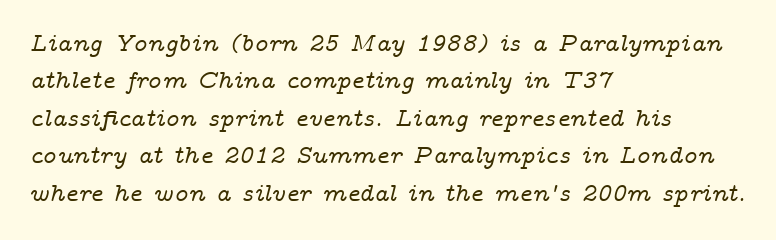
{"italic": "yes", "lean": "right", "slant_degrees": 14, "underline": "no", "align": "left", "line_spacing": "normal", "line_spacing_ratio": 1.5, "letter_spacing": "normal", "letter_spacing_em": 0.0, "glyph_px": 25}
